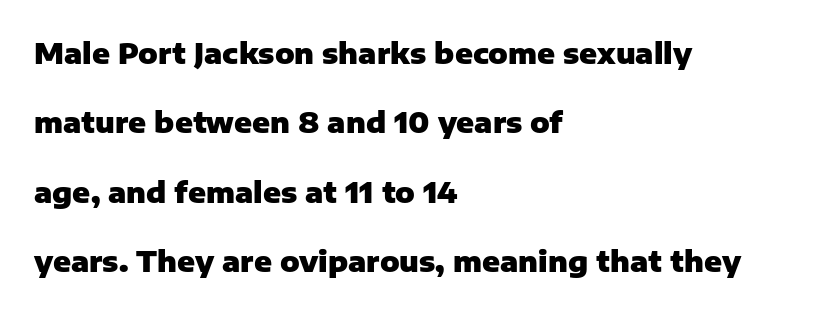
Q: Is the text bold? A: Yes.
Q: Is the text italic (slanted)? A: No, it is upright.
Q: Is the typeface a serif or a sans-serif typeface? A: Sans-serif.
Q: Is the text underlined? A: No.
Q: How is the paragraph aligned? A: Left-aligned.
Q: Is the spacing between letters normal or unusually wide? A: Normal.
Q: Is the spacing between lines tight, normal or loose? A: Loose.
Q: Width (condensed, normal, or wide)? A: Normal.
Q: Stroke contrast? A: Low.
Q: x-height? A: Medium.
Q: Monospaced? A: No.
